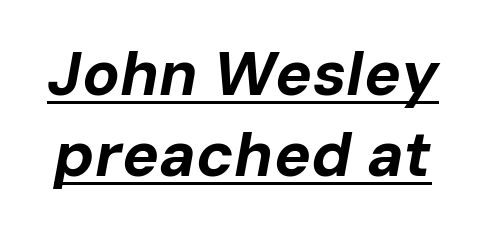
Q: Is the text bold? A: Yes.
Q: Is the text italic (slanted)? A: Yes, it leans right by about 10 degrees.
Q: Is the text underlined? A: Yes.
Q: Is the spacing between letters normal or unusually wide? A: Normal.
Q: Is the spacing between lines tight, normal or loose? A: Normal.
Q: Width (condensed, normal, or wide)? A: Normal.
Q: Stroke contrast? A: Low.
Q: x-height? A: Medium.
Q: Monospaced? A: No.
